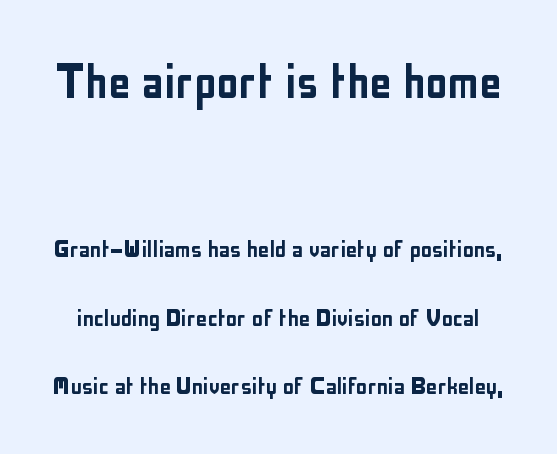
The image shows 56 px condensed sans-serif type, upright; set loose line spacing (2.44x), normal letter spacing, not underlined; the first (top) block is 2.0x larger; low stroke contrast and a medium x-height.
